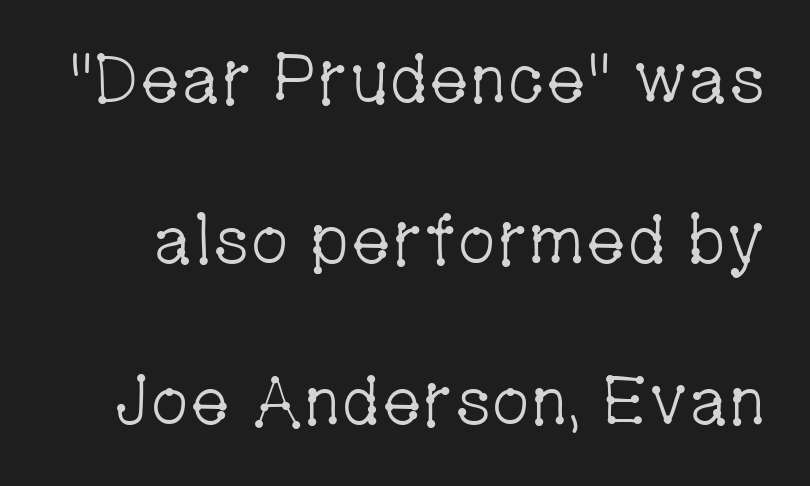
{"serif": "yes", "italic": "no", "bold": "no", "weight": "light", "width": "condensed", "stroke_contrast": "low", "x_height": "medium", "monospaced": "no", "underline": "no", "line_spacing": "loose", "line_spacing_ratio": 2.37, "letter_spacing": "normal", "letter_spacing_em": 0.0, "glyph_px": 68}
